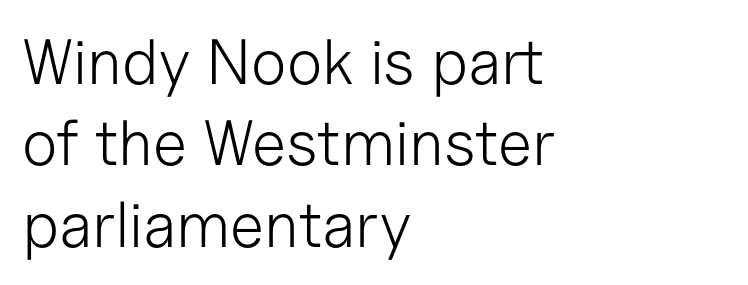
The image shows 64 px light sans-serif type, upright; set left-aligned, normal line spacing (1.27x), normal letter spacing, not underlined; low stroke contrast and a medium x-height.
